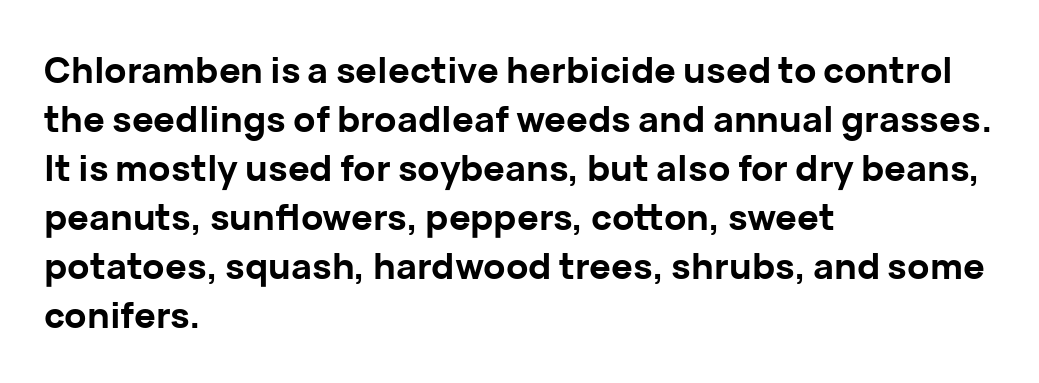
The image shows 36 px bold sans-serif type, upright; set left-aligned, normal line spacing (1.36x), normal letter spacing, not underlined; low stroke contrast and a medium x-height.
